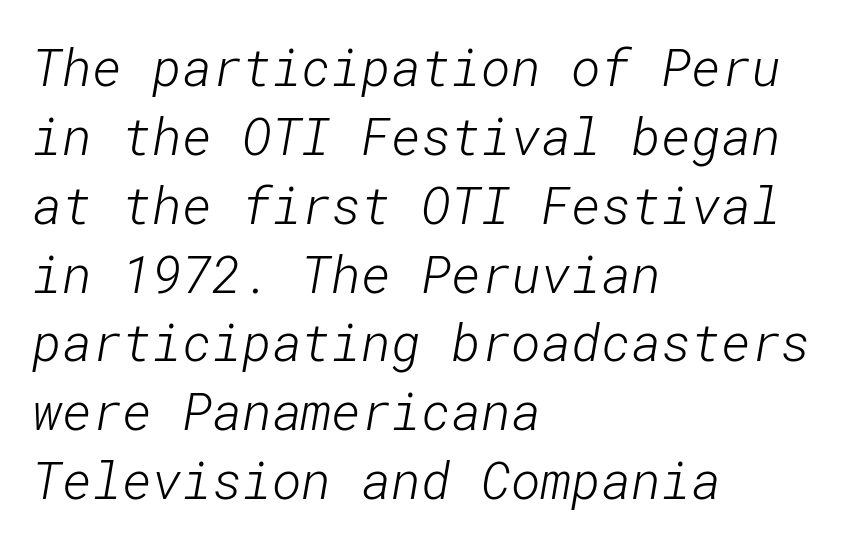
Q: Is the text bold? A: No.
Q: Is the typeface a serif or a sans-serif typeface? A: Sans-serif.
Q: Is the text underlined? A: No.
Q: How is the paragraph aligned? A: Left-aligned.
Q: Is the spacing between letters normal or unusually wide? A: Normal.
Q: Is the spacing between lines tight, normal or loose? A: Normal.
Q: Width (condensed, normal, or wide)? A: Normal.
Q: Stroke contrast? A: Low.
Q: x-height? A: Medium.
